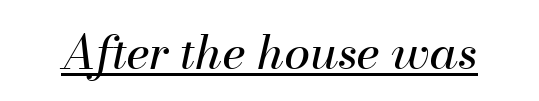
Q: Is the text bold? A: No.
Q: Is the text italic (slanted)? A: Yes, it leans right by about 13 degrees.
Q: Is the text underlined? A: Yes.
Q: Is the spacing between letters normal or unusually wide? A: Normal.
Q: Width (condensed, normal, or wide)? A: Normal.
Q: Stroke contrast? A: Medium.
Q: x-height? A: Small.
Q: Monospaced? A: No.
